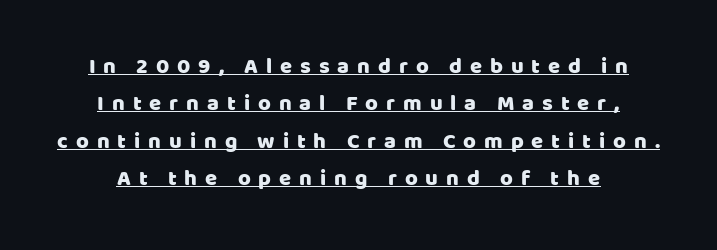
The image shows 22 px text type, upright; set centered, normal line spacing (1.7x), unusually wide letter spacing (+0.36 em), underlined.
